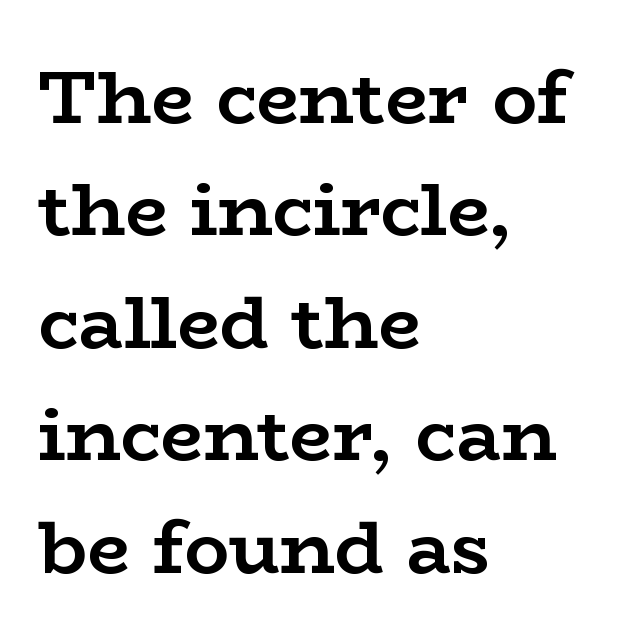
The image shows 75 px semibold, wide serif type, upright; set left-aligned, normal line spacing (1.5x), normal letter spacing, not underlined; low stroke contrast and a medium x-height.
